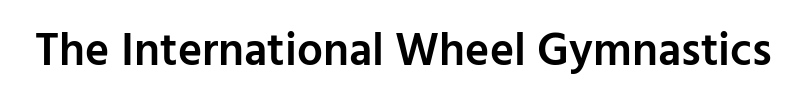
The image shows 46 px semibold sans-serif type, upright; set normal letter spacing, not underlined; low stroke contrast and a medium x-height.
